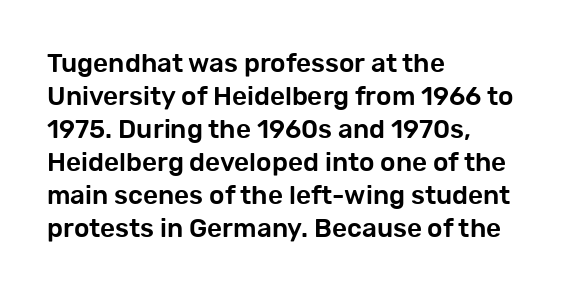
The foot of each line stays bare and open. Leading matches the norm, producing a regular column. The paragraph shown leans on its left margin. The gaps between neighbouring characters are ordinary and unremarkable. Italic? Not at all — the glyphs are vertical.
